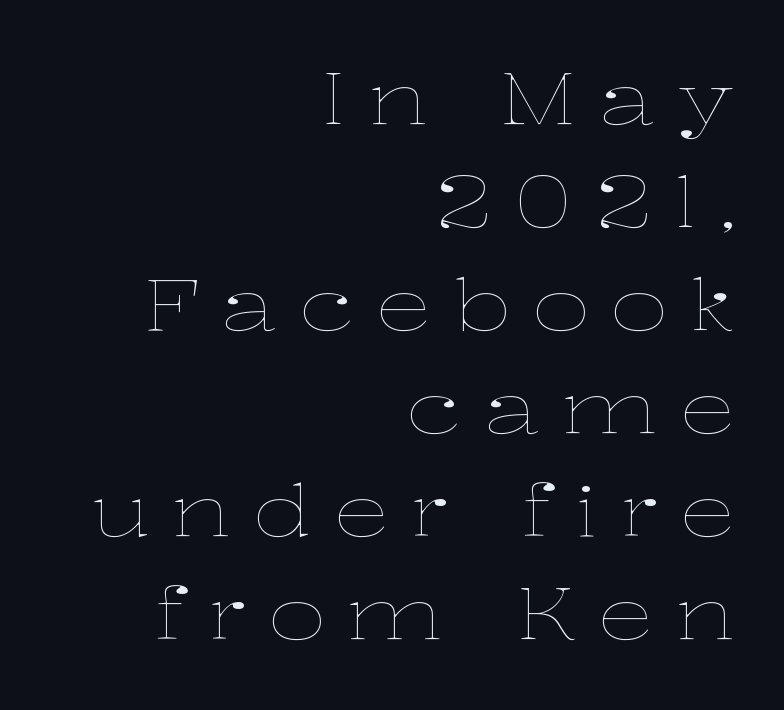
The rag falls on the left side of this text block. Descenders hang freely into open space. The face looks like a standard text weight, possibly lighter. In terms of letterspacing, this is a distinctly airy, spread setting.
